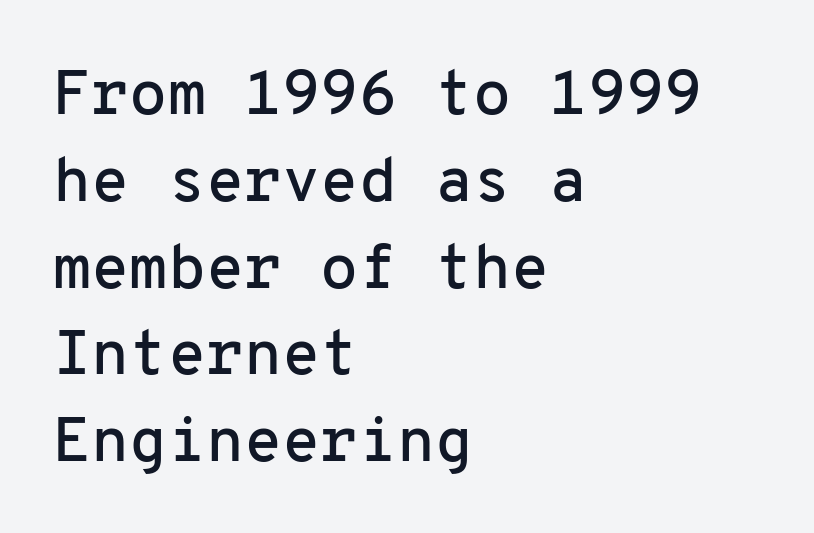
A classic flush-left, rag-right setting is used for this passage. Leading matches the norm, producing a regular column. Do the characters align in a grid? Yes, the font is monospaced. Look at the bottom of the vertical strokes: they stop flat, with no serifs.
